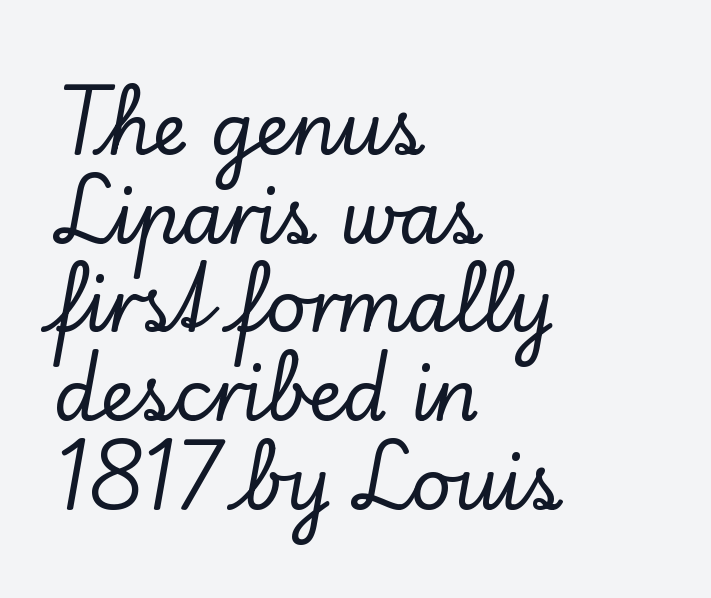
Each letter keeps its own natural width here, so spacing adapts to shape. Casual observation: everything's shoved over to the left. The space directly below the letters is spotless. The leading is moderate, giving the passage an even texture.
